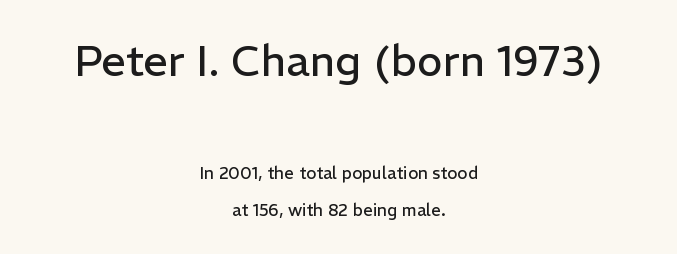
Q: Is the text bold? A: No.
Q: Is the text italic (slanted)? A: No, it is upright.
Q: Is the typeface a serif or a sans-serif typeface? A: Sans-serif.
Q: Is the text underlined? A: No.
Q: How is the paragraph aligned? A: Centered.
Q: Is the spacing between letters normal or unusually wide? A: Normal.
Q: Is the spacing between lines tight, normal or loose? A: Loose.
Q: Which block of text is set in a larger size, the first (top) or the second (bottom)? A: The first (top) one.
Q: Width (condensed, normal, or wide)? A: Normal.
Q: Stroke contrast? A: Low.
Q: x-height? A: Medium.
Q: Monospaced? A: No.
